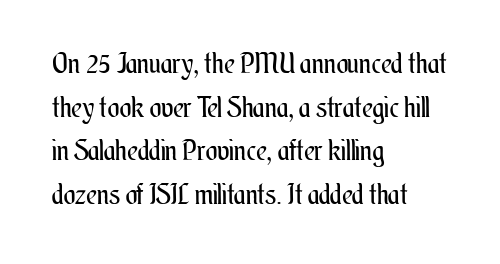
The image shows 28 px regular-weight, condensed type, upright; set left-aligned, normal line spacing (1.56x), normal letter spacing, not underlined; medium stroke contrast and a small x-height.
